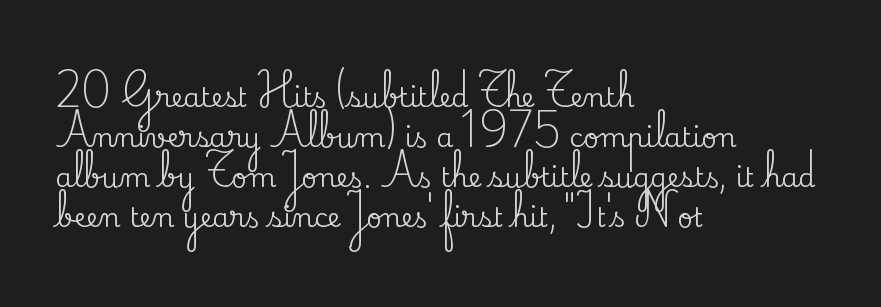
Q: Is the text italic (slanted)? A: No, it is upright.
Q: Is the text underlined? A: No.
Q: How is the paragraph aligned? A: Left-aligned.
Q: Is the spacing between letters normal or unusually wide? A: Normal.
Q: Is the spacing between lines tight, normal or loose? A: Normal.
